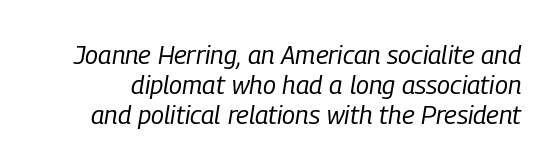
Q: Is the text bold? A: No.
Q: Is the text italic (slanted)? A: Yes, it leans right by about 9 degrees.
Q: Is the text underlined? A: No.
Q: Is the spacing between letters normal or unusually wide? A: Normal.
Q: Is the spacing between lines tight, normal or loose? A: Tight.
